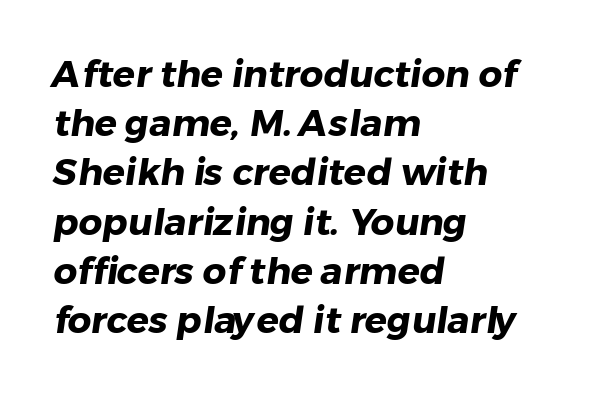
Look at the bottom of the vertical strokes: they stop flat, with no serifs. How are the letters spaced? Ordinarily, with no added tracking. Looks like regular typesetting: each glyph gets only the width it needs. Visually the block forms a straight wall on the left and a jagged coastline on the right. Glance below the letters and you will spot only blank space.
